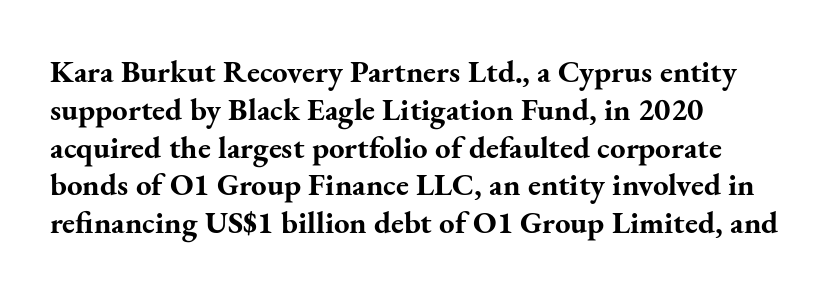
Looks like regular typesetting: each glyph gets only the width it needs. Is the type bold? Yes — the strokes are clearly thick and heavy. Stroke terminals: seriffed. A student would call this left alignment; a typographer would say flush left, rag right.
